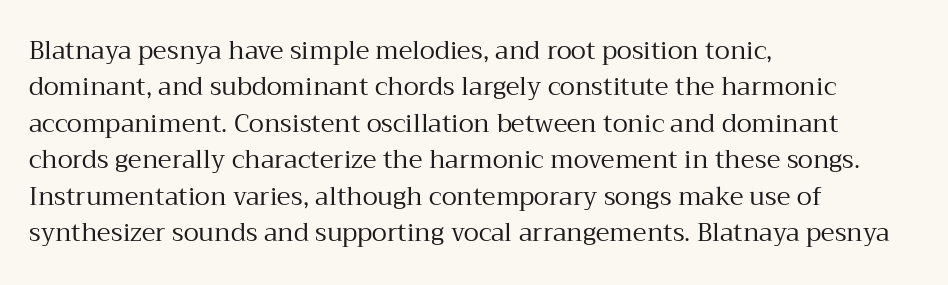
The image shows 25 px text type, upright; set left-aligned, normal line spacing (1.46x), normal letter spacing, not underlined.
